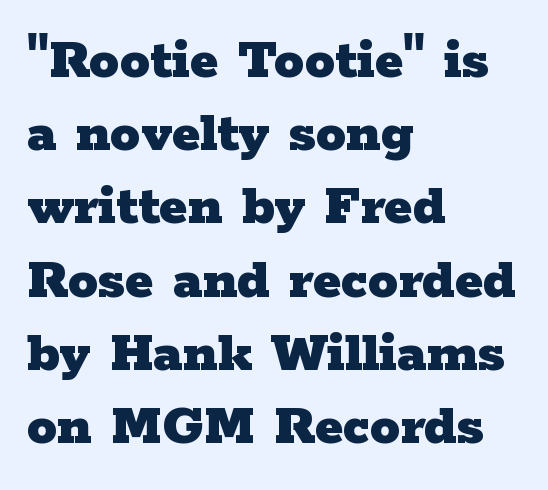
{"serif": "yes", "italic": "no", "bold": "yes", "weight": "heavy", "width": "wide", "stroke_contrast": "low", "x_height": "medium", "monospaced": "no", "underline": "no", "align": "left", "line_spacing_ratio": 1.22, "letter_spacing": "normal", "letter_spacing_em": 0.0, "glyph_px": 60}
